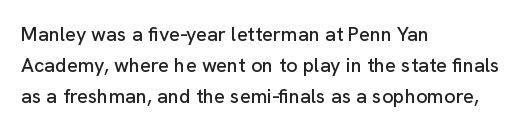
The image shows 20 px text type, upright; set left-aligned, normal line spacing (1.54x), normal letter spacing, not underlined.
